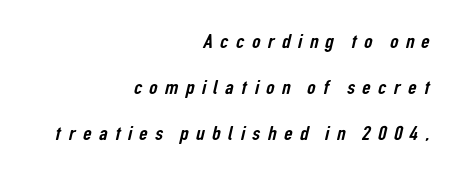
Summary of vertical rhythm: relaxed, with wide interline spacing. A typesetter would call this heavily tracked-out type. Right-aligned paragraph, ragged on the left. Plain, unruled lines of type.
